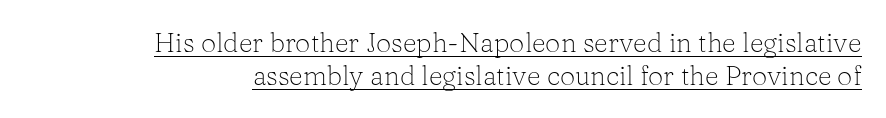
Looks like someone drew a line under every word here. This rendering leaves character spacing at its baseline value. Typeset ragged left — the right edge is the straight one. The lettering holds an erect, upright posture throughout. Bold? No — there's no thickening of the strokes.
